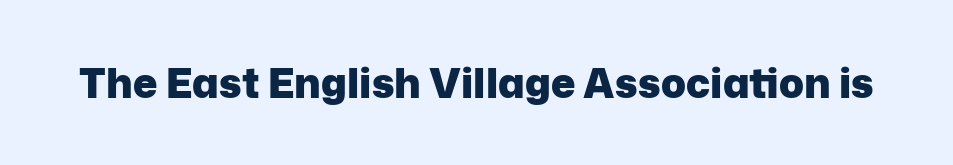
Is this a fixed-width face? No — the glyphs have proportional, varying widths. The type sits square on the baseline with zero lean. Nope, no serifs anywhere on these letters. Observe the ordinary spacing: letters are neighbours, not strangers. The area under the type is left untouched.
